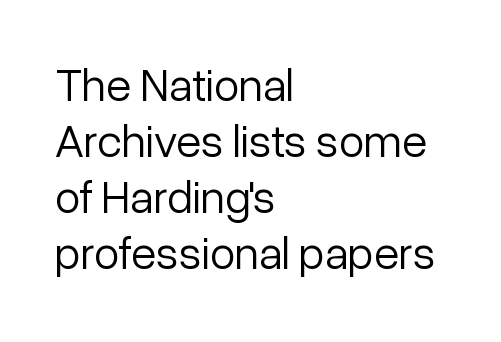
{"serif": "no", "italic": "no", "bold": "no", "weight": "light", "width": "normal", "stroke_contrast": "low", "x_height": "medium", "monospaced": "no", "underline": "no", "align": "left", "line_spacing_ratio": 1.22, "letter_spacing": "normal", "letter_spacing_em": 0.0, "glyph_px": 46}
